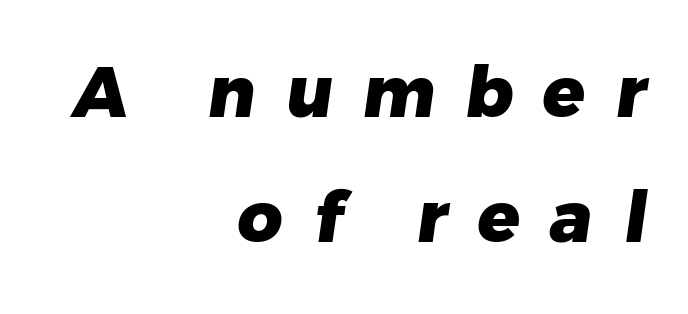
Its strokes are broad and dark, the hallmark of bold type. The foot of each line stays bare and open. Typographically, this falls in the sans-serif category. Do the characters align in a grid? No, the font is proportional.
